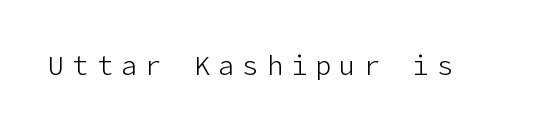
{"italic": "no", "bold": "no", "underline": "no", "letter_spacing": "wide", "letter_spacing_em": 0.3, "glyph_px": 27}
